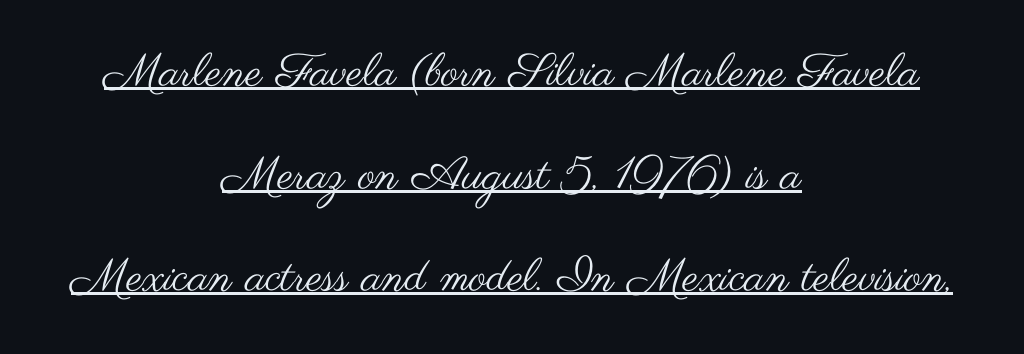
{"serif": "no", "bold": "no", "weight": "regular", "width": "wide", "stroke_contrast": "medium", "x_height": "small", "monospaced": "no", "underline": "yes", "align": "center", "line_spacing": "loose", "line_spacing_ratio": 2.23, "letter_spacing": "normal", "letter_spacing_em": 0.0, "glyph_px": 46}
